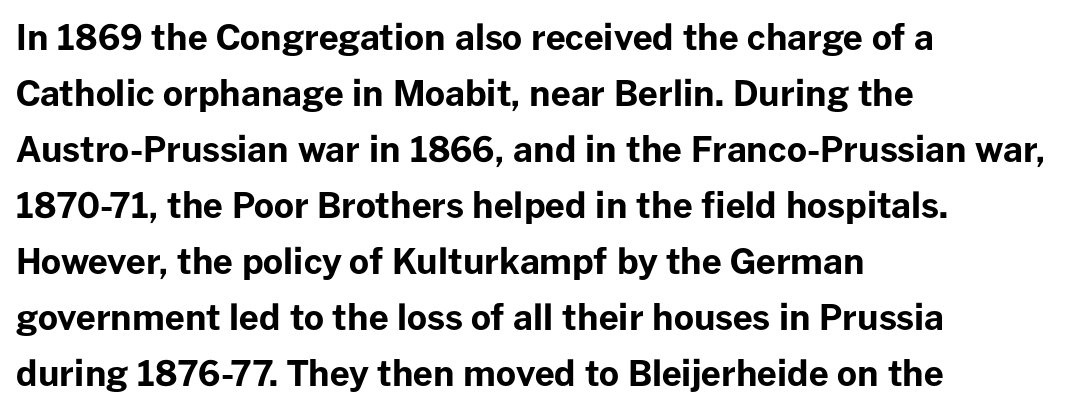
{"serif": "no", "italic": "no", "bold": "yes", "weight": "bold", "width": "normal", "stroke_contrast": "low", "x_height": "medium", "monospaced": "no", "underline": "no", "align": "left", "line_spacing": "normal", "line_spacing_ratio": 1.6, "letter_spacing": "normal", "letter_spacing_em": 0.0, "glyph_px": 35}
